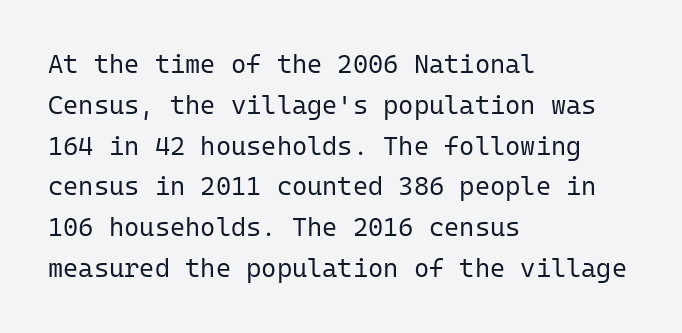
Q: Is the text bold? A: No.
Q: Is the text italic (slanted)? A: No, it is upright.
Q: Is the text underlined? A: No.
Q: How is the paragraph aligned? A: Left-aligned.
Q: Is the spacing between letters normal or unusually wide? A: Normal.
Q: Is the spacing between lines tight, normal or loose? A: Normal.
